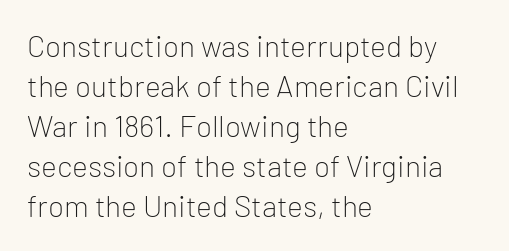
Q: Is the text bold? A: No.
Q: Is the text italic (slanted)? A: No, it is upright.
Q: Is the typeface a serif or a sans-serif typeface? A: Sans-serif.
Q: Is the text underlined? A: No.
Q: How is the paragraph aligned? A: Left-aligned.
Q: Is the spacing between letters normal or unusually wide? A: Normal.
Q: Is the spacing between lines tight, normal or loose? A: Normal.
Q: Width (condensed, normal, or wide)? A: Normal.
Q: Stroke contrast? A: Low.
Q: x-height? A: Medium.
Q: Monospaced? A: No.
